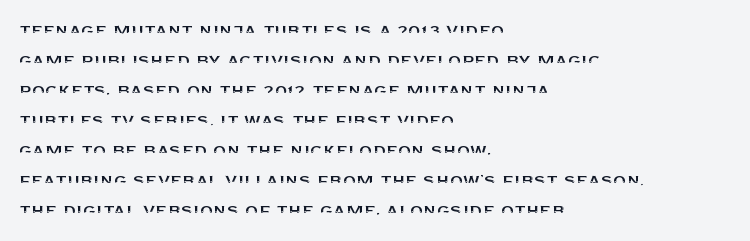
{"italic": "no", "underline": "no", "align": "left", "line_spacing": "normal", "line_spacing_ratio": 1.43, "letter_spacing": "normal", "letter_spacing_em": 0.0, "glyph_px": 21}
